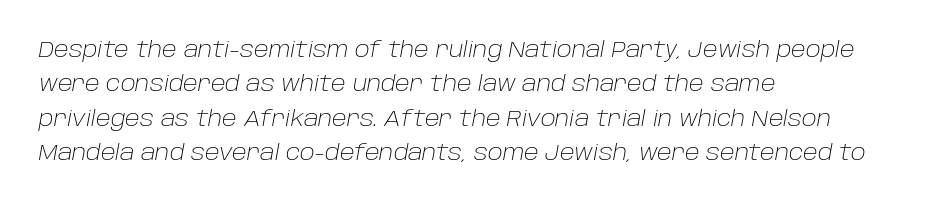
{"italic": "yes", "lean": "right", "slant_degrees": 10, "bold": "no", "underline": "no", "align": "left", "line_spacing": "normal", "line_spacing_ratio": 1.56, "letter_spacing": "normal", "letter_spacing_em": 0.0, "glyph_px": 22}
